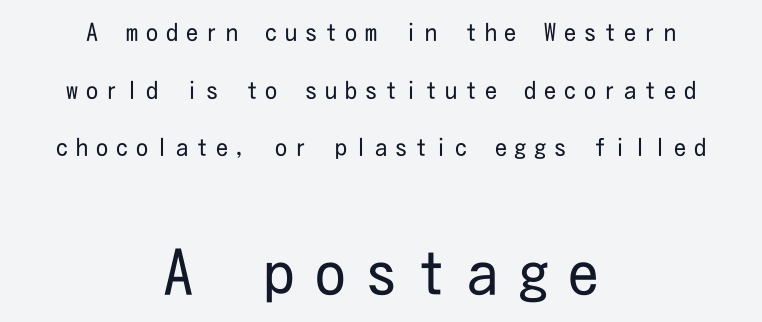
{"serif": "no", "italic": "no", "bold": "no", "weight": "regular", "width": "condensed", "stroke_contrast": "low", "x_height": "medium", "underline": "no", "align": "center", "line_spacing": "loose", "line_spacing_ratio": 2.4, "letter_spacing": "wide", "letter_spacing_em": 0.33, "larger_block": "second", "size_ratio": 2.54, "glyph_px": 61}
